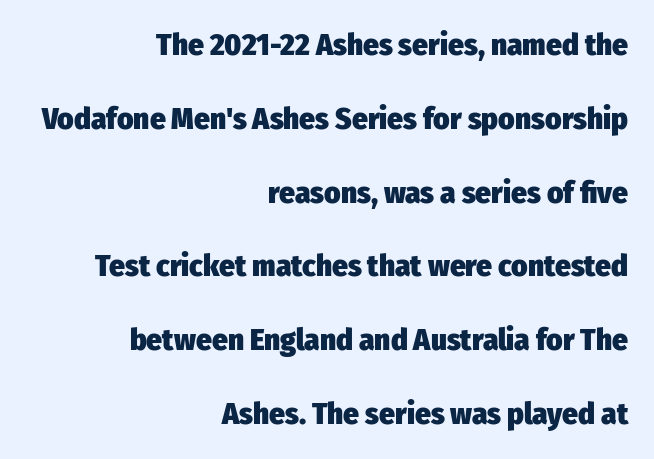
{"serif": "no", "italic": "no", "bold": "yes", "weight": "heavy", "width": "condensed", "stroke_contrast": "low", "x_height": "medium", "monospaced": "no", "underline": "no", "align": "right", "line_spacing": "loose", "line_spacing_ratio": 2.38, "letter_spacing": "normal", "letter_spacing_em": 0.0, "glyph_px": 31}
